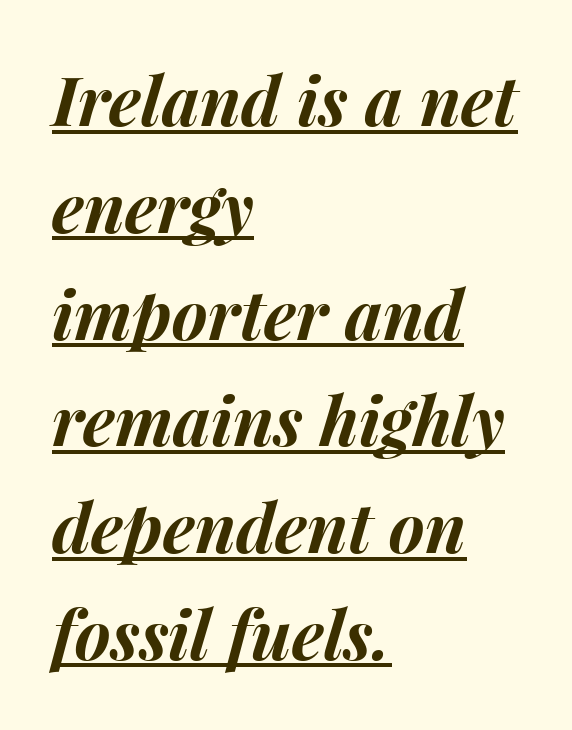
{"italic": "yes", "lean": "right", "slant_degrees": 15, "bold": "yes", "weight": "bold", "width": "normal", "stroke_contrast": "medium", "x_height": "medium", "monospaced": "no", "underline": "yes", "align": "left", "line_spacing": "normal", "line_spacing_ratio": 1.57, "letter_spacing": "normal", "letter_spacing_em": 0.0, "glyph_px": 68}
